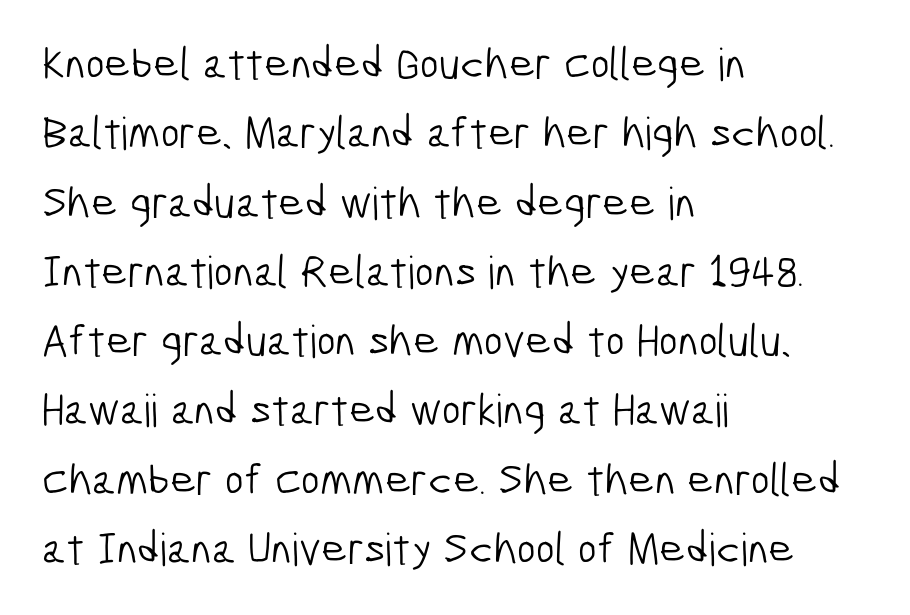
Q: Is the text bold? A: No.
Q: Is the typeface a serif or a sans-serif typeface? A: Sans-serif.
Q: Is the text underlined? A: No.
Q: How is the paragraph aligned? A: Left-aligned.
Q: Is the spacing between letters normal or unusually wide? A: Normal.
Q: Is the spacing between lines tight, normal or loose? A: Normal.
Q: Width (condensed, normal, or wide)? A: Condensed.
Q: Stroke contrast? A: Low.
Q: x-height? A: Medium.
Q: Monospaced? A: No.
